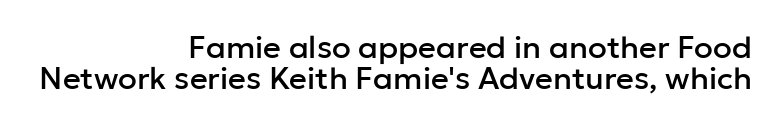
The image shows 31 px sans-serif type, upright; set right-aligned, tight line spacing (0.99x), normal letter spacing, not underlined; low stroke contrast and a medium x-height.
